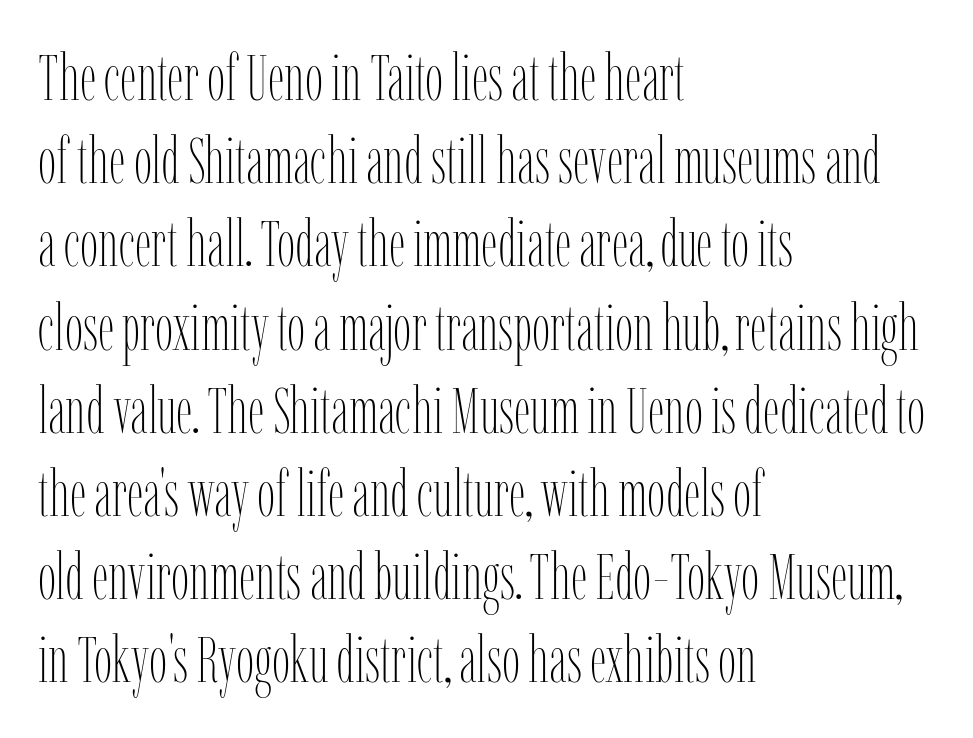
Q: Is the text bold? A: No.
Q: Is the text italic (slanted)? A: No, it is upright.
Q: Is the text underlined? A: No.
Q: How is the paragraph aligned? A: Left-aligned.
Q: Is the spacing between letters normal or unusually wide? A: Normal.
Q: Is the spacing between lines tight, normal or loose? A: Normal.
Q: Width (condensed, normal, or wide)? A: Condensed.
Q: Stroke contrast? A: Low.
Q: x-height? A: Medium.
Q: Monospaced? A: No.
